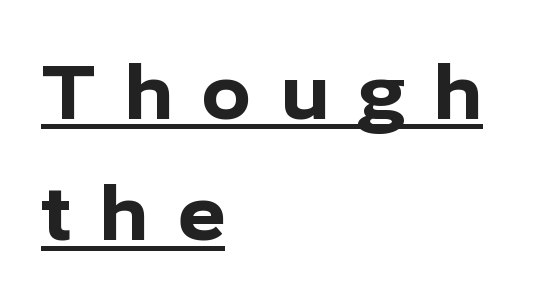
Q: Is the text bold? A: Yes.
Q: Is the text italic (slanted)? A: No, it is upright.
Q: Is the typeface a serif or a sans-serif typeface? A: Sans-serif.
Q: Is the text underlined? A: Yes.
Q: How is the paragraph aligned? A: Left-aligned.
Q: Is the spacing between letters normal or unusually wide? A: Unusually wide.
Q: Is the spacing between lines tight, normal or loose? A: Normal.
Q: Width (condensed, normal, or wide)? A: Normal.
Q: Stroke contrast? A: Low.
Q: x-height? A: Medium.
Q: Monospaced? A: No.
